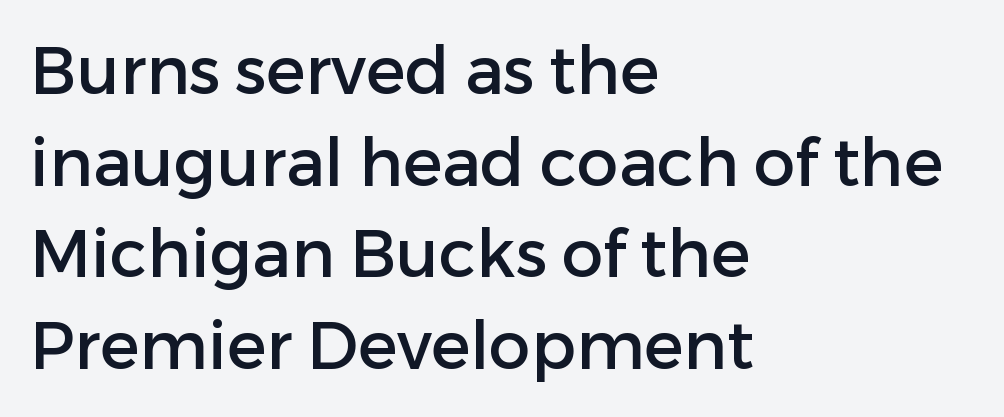
Q: Is the text italic (slanted)? A: No, it is upright.
Q: Is the typeface a serif or a sans-serif typeface? A: Sans-serif.
Q: Is the text underlined? A: No.
Q: How is the paragraph aligned? A: Left-aligned.
Q: Is the spacing between letters normal or unusually wide? A: Normal.
Q: Is the spacing between lines tight, normal or loose? A: Normal.
Q: Width (condensed, normal, or wide)? A: Normal.
Q: Stroke contrast? A: Low.
Q: x-height? A: Medium.
Q: Monospaced? A: No.
